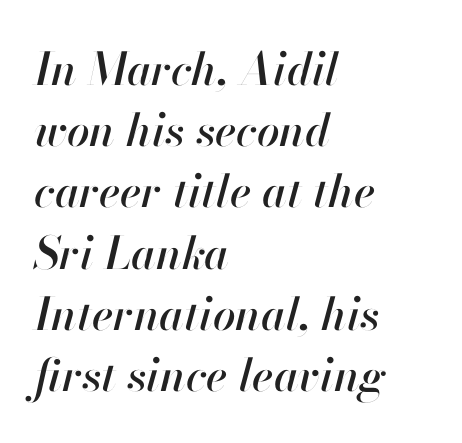
Compared with ordinary roman type, these characters are visibly tilted. These lines sit exactly where default settings would place them. Inter-character spacing is left at the font's built-in metrics. The lines are quadded left. Each letter keeps its own natural width here, so spacing adapts to shape.
